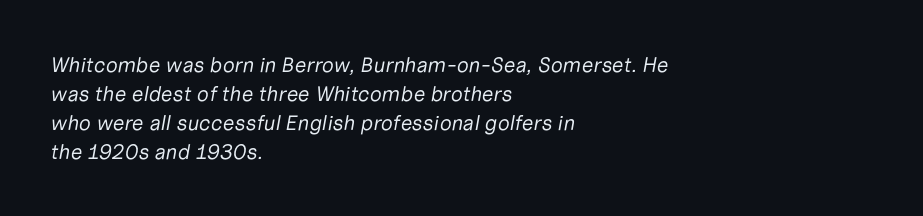
Tall strokes in this sample are angled rather than plumb. The space directly below the letters is spotless. Summary of weight: not heavy and not bold. Teacher's note: observe the even left margin — that is flush-left alignment.
